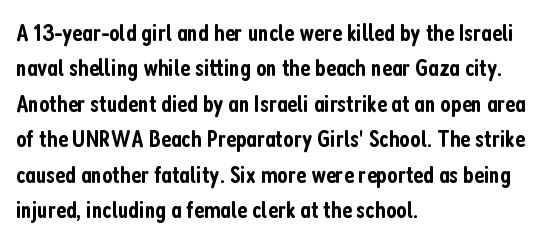
Every letter is mildly thick-stroked: semibold rather than bold. The passage is arranged the way most books set body copy — flush left. The axis of the letterforms is exactly vertical. The rendering uses a moderate line-height, typical for paragraphs.
